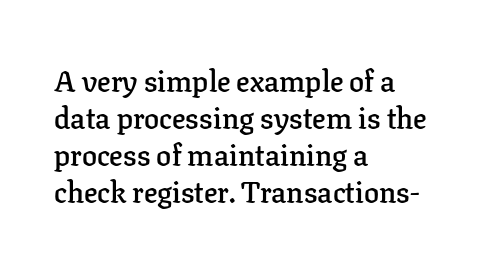
{"serif": "yes", "italic": "no", "bold": "semi", "weight": "semibold", "width": "normal", "stroke_contrast": "low", "x_height": "medium", "monospaced": "no", "underline": "no", "align": "left", "line_spacing_ratio": 1.23, "letter_spacing": "normal", "letter_spacing_em": 0.0, "glyph_px": 30}
